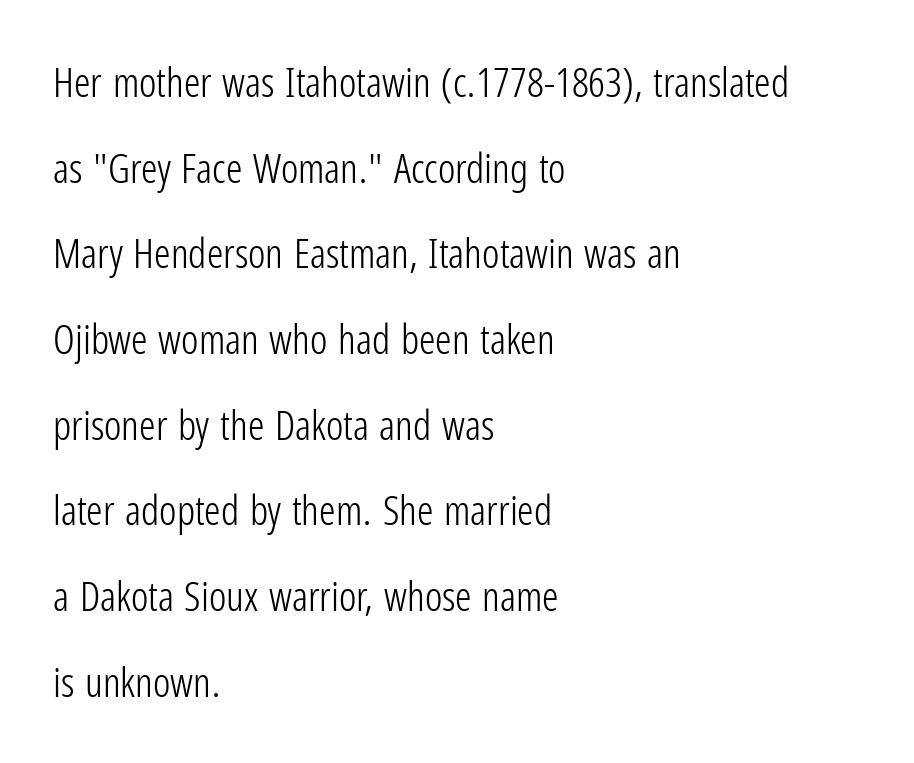
The image shows 41 px light, condensed sans-serif type, upright; set left-aligned, loose line spacing (2.09x), normal letter spacing, not underlined; low stroke contrast and a medium x-height.
